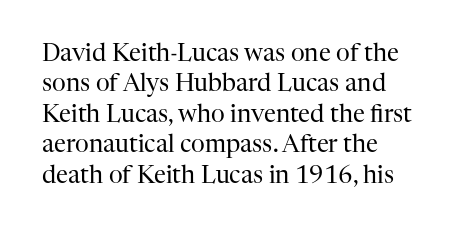
The image shows 24 px text type, upright; set left-aligned, normal line spacing (1.27x), normal letter spacing, not underlined.
